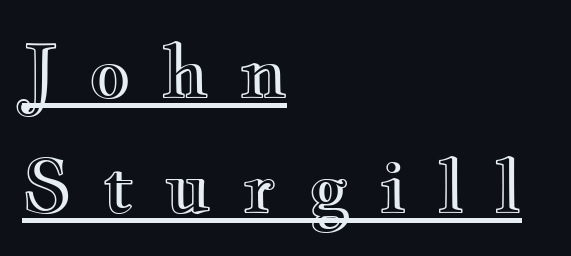
{"italic": "no", "width": "wide", "x_height": "small", "monospaced": "no", "underline": "yes", "align": "left", "line_spacing": "normal", "line_spacing_ratio": 1.57, "letter_spacing": "wide", "letter_spacing_em": 0.41, "glyph_px": 73}
